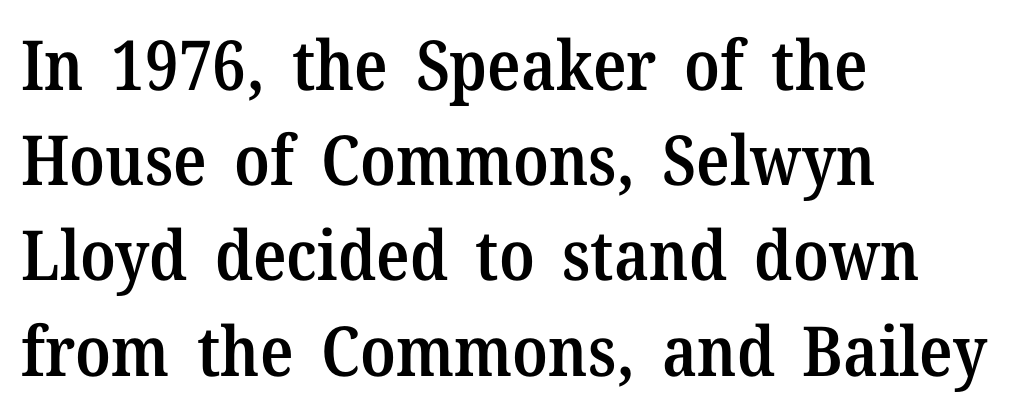
Q: Is the text bold? A: Semi-bold.
Q: Is the text italic (slanted)? A: No, it is upright.
Q: Is the typeface a serif or a sans-serif typeface? A: Serif.
Q: Is the text underlined? A: No.
Q: How is the paragraph aligned? A: Left-aligned.
Q: Is the spacing between letters normal or unusually wide? A: Normal.
Q: Is the spacing between lines tight, normal or loose? A: Normal.
Q: Width (condensed, normal, or wide)? A: Normal.
Q: Stroke contrast? A: Medium.
Q: x-height? A: Medium.
Q: Monospaced? A: No.
